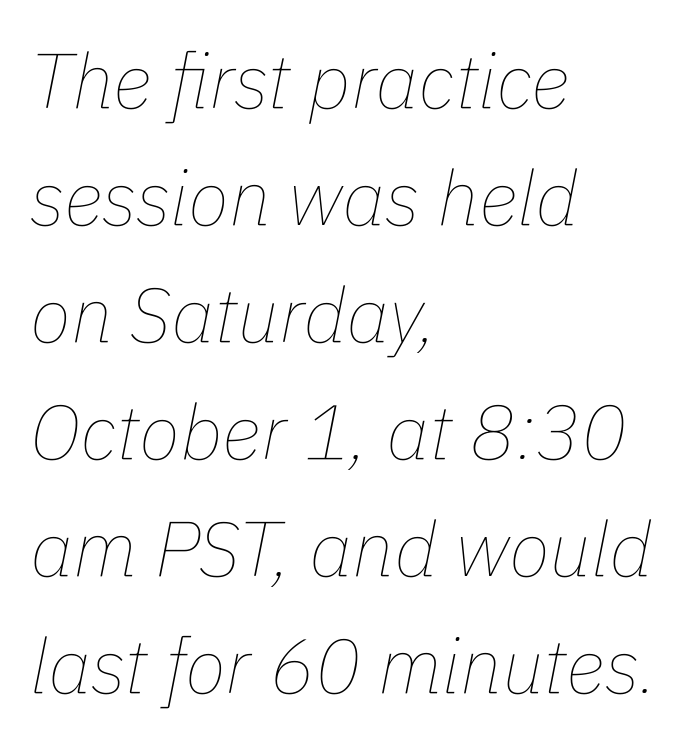
Q: Is the text bold? A: No.
Q: Is the text italic (slanted)? A: Yes, it leans right by about 11 degrees.
Q: Is the text underlined? A: No.
Q: How is the paragraph aligned? A: Left-aligned.
Q: Is the spacing between letters normal or unusually wide? A: Normal.
Q: Is the spacing between lines tight, normal or loose? A: Normal.
Q: Width (condensed, normal, or wide)? A: Normal.
Q: Stroke contrast? A: Low.
Q: x-height? A: Medium.
Q: Monospaced? A: No.
